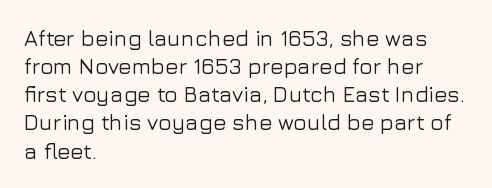
Q: Is the text italic (slanted)? A: No, it is upright.
Q: Is the text underlined? A: No.
Q: How is the paragraph aligned? A: Left-aligned.
Q: Is the spacing between letters normal or unusually wide? A: Normal.
Q: Is the spacing between lines tight, normal or loose? A: Normal.
